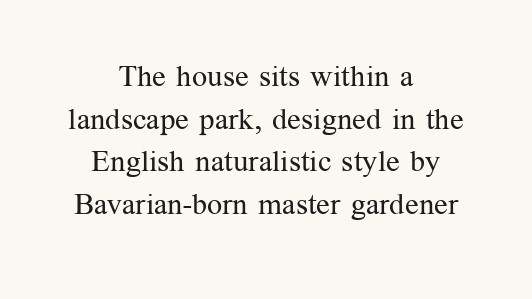
The image shows 30 px regular-weight serif type, upright; set centered, normal line spacing (1.42x), normal letter spacing, not underlined; medium stroke contrast and a medium x-height.
